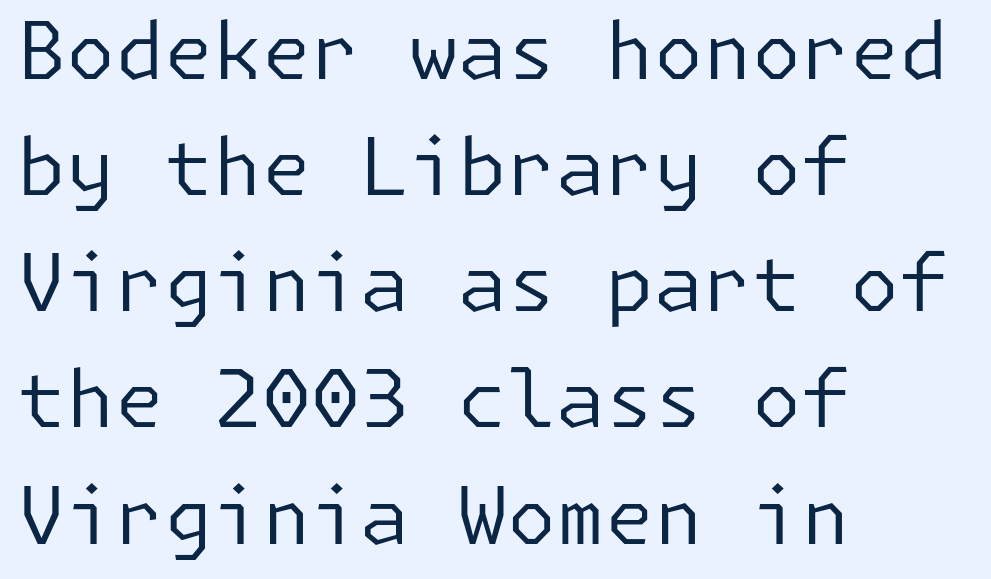
{"serif": "no", "italic": "no", "bold": "no", "weight": "regular", "width": "normal", "stroke_contrast": "low", "x_height": "medium", "underline": "no", "align": "left", "line_spacing": "normal", "line_spacing_ratio": 1.47, "letter_spacing": "normal", "letter_spacing_em": 0.0, "glyph_px": 79}
